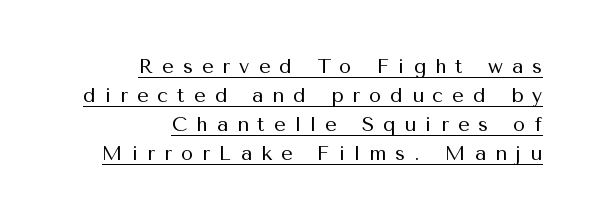
Q: Is the text bold? A: No.
Q: Is the text italic (slanted)? A: No, it is upright.
Q: Is the text underlined? A: Yes.
Q: How is the paragraph aligned? A: Right-aligned.
Q: Is the spacing between letters normal or unusually wide? A: Unusually wide.
Q: Is the spacing between lines tight, normal or loose? A: Normal.
